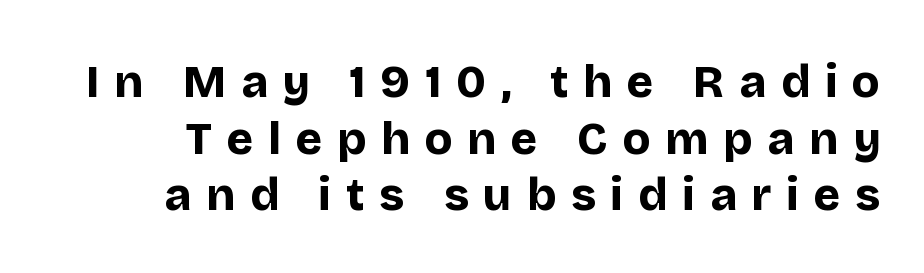
The image shows 45 px bold sans-serif type, upright; set normal line spacing (1.26x), unusually wide letter spacing (+0.33 em), not underlined; low stroke contrast and a large x-height.
